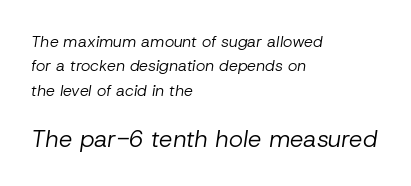
The glyphs look as if they've been sheared to an angle. Each line starts at the same left margin while the right side varies. Is the letter spacing exaggerated? No — it looks like the ordinary default. If you squint, the bottom block still reads clearly — it's the larger of the two. Line spacing here is normal.
